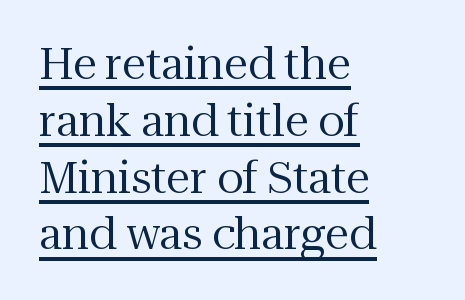
{"serif": "yes", "italic": "no", "bold": "no", "weight": "regular", "width": "normal", "stroke_contrast": "medium", "x_height": "medium", "monospaced": "no", "underline": "yes", "align": "left", "line_spacing": "normal", "line_spacing_ratio": 1.32, "letter_spacing": "normal", "letter_spacing_em": 0.0, "glyph_px": 43}
